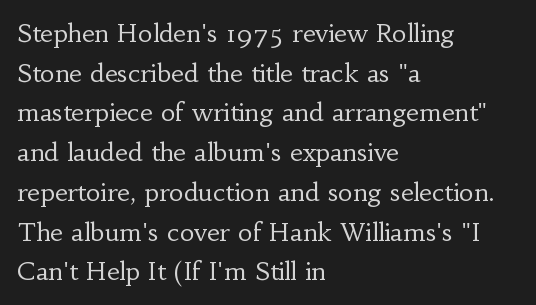
No italicization has been applied; the sample stays upright. Which margin do the lines hug? The left one — the right edge is uneven. Interline gaps are of average width in this sample. Descender tails drop into unmarked territory.
